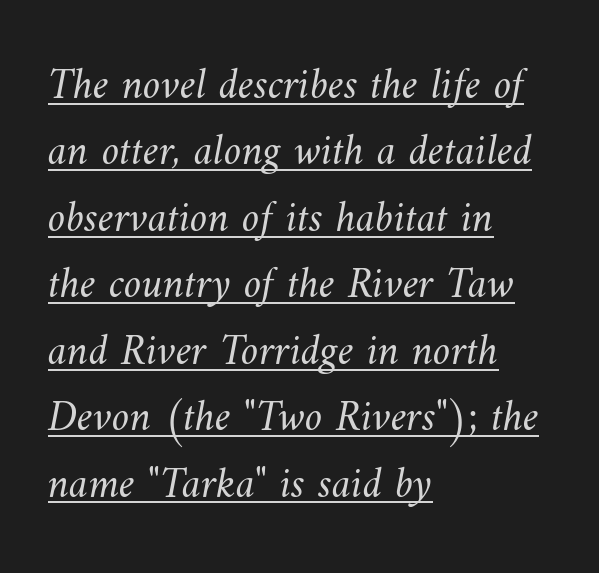
You could call the tracking neutral — neither tight nor loose. Baseline-to-baseline distance is the conventional proportion of letter height. Casual observation: everything's shoved over to the left. The face used here is proportionally spaced, like ordinary book or web type.
